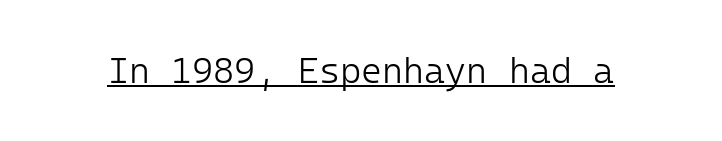
{"serif": "no", "italic": "no", "bold": "no", "weight": "light", "width": "normal", "stroke_contrast": "low", "x_height": "medium", "monospaced": "yes", "underline": "yes", "letter_spacing": "normal", "letter_spacing_em": 0.0, "glyph_px": 36}
